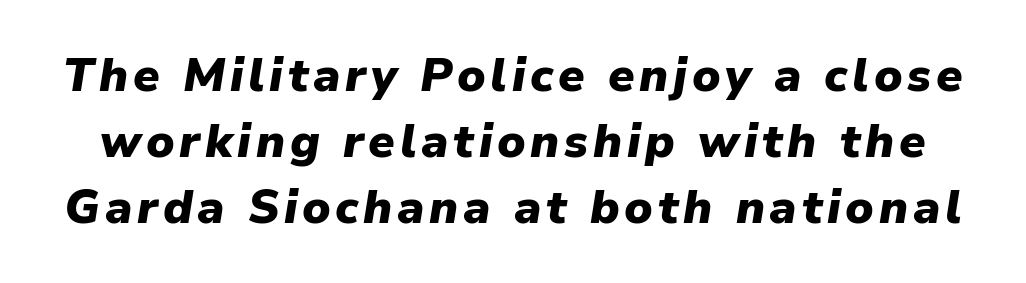
Q: Is the text bold? A: Yes.
Q: Is the text italic (slanted)? A: Yes, it leans right by about 9 degrees.
Q: Is the text underlined? A: No.
Q: Is the spacing between lines tight, normal or loose? A: Normal.
Q: Width (condensed, normal, or wide)? A: Normal.
Q: Stroke contrast? A: Low.
Q: x-height? A: Medium.
Q: Monospaced? A: No.
